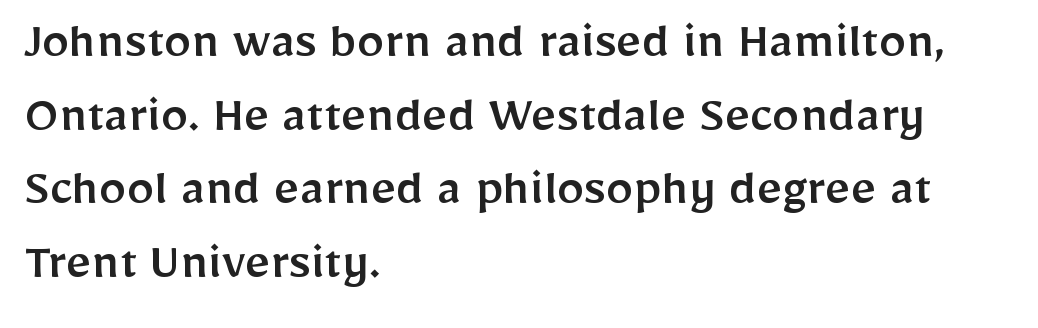
Q: Is the text italic (slanted)? A: No, it is upright.
Q: Is the typeface a serif or a sans-serif typeface? A: Sans-serif.
Q: Is the text underlined? A: No.
Q: How is the paragraph aligned? A: Left-aligned.
Q: Is the spacing between letters normal or unusually wide? A: Normal.
Q: Is the spacing between lines tight, normal or loose? A: Normal.
Q: Width (condensed, normal, or wide)? A: Normal.
Q: Stroke contrast? A: Low.
Q: x-height? A: Medium.
Q: Monospaced? A: No.
